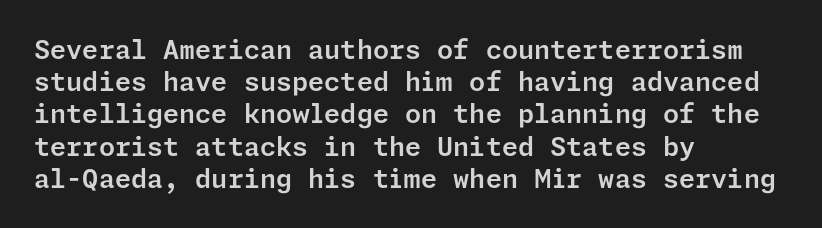
Q: Is the text italic (slanted)? A: No, it is upright.
Q: Is the text underlined? A: No.
Q: How is the paragraph aligned? A: Left-aligned.
Q: Is the spacing between letters normal or unusually wide? A: Normal.
